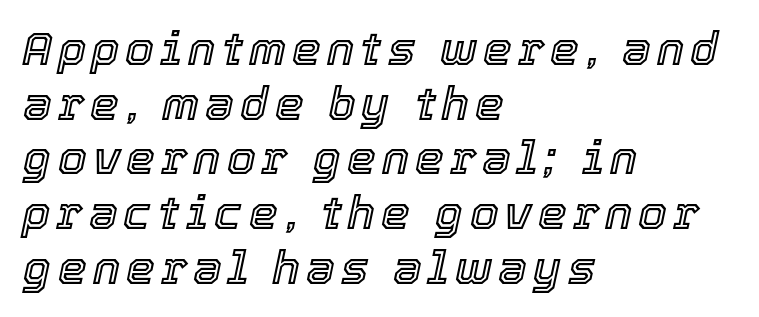
The image shows 46 px text type, italic (leaning right); set left-aligned, line spacing 1.19x, not underlined; a medium x-height.
